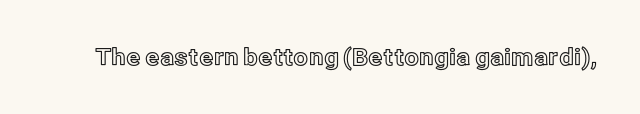
Q: Is the text italic (slanted)? A: No, it is upright.
Q: Is the text underlined? A: No.
Q: Is the spacing between letters normal or unusually wide? A: Normal.
